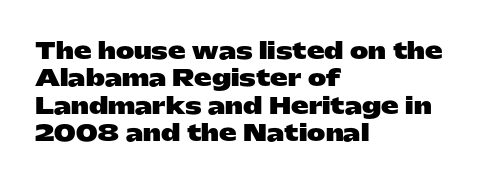
The image shows 22 px bold type, upright; set left-aligned, normal line spacing (1.25x), normal letter spacing, not underlined.
